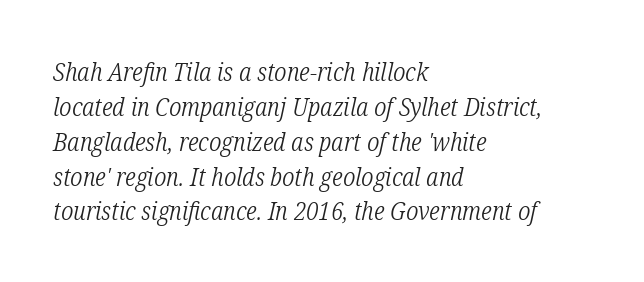
The image shows 26 px text type, italic (leaning right); set left-aligned, normal line spacing (1.34x), normal letter spacing, not underlined.
